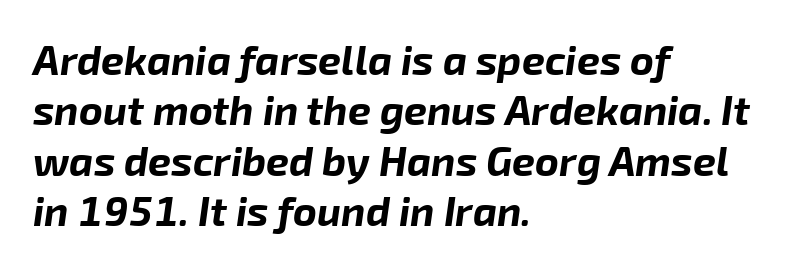
Q: Is the text bold? A: Yes.
Q: Is the text italic (slanted)? A: Yes, it leans right by about 8 degrees.
Q: Is the text underlined? A: No.
Q: How is the paragraph aligned? A: Left-aligned.
Q: Is the spacing between letters normal or unusually wide? A: Normal.
Q: Width (condensed, normal, or wide)? A: Normal.
Q: Stroke contrast? A: Low.
Q: x-height? A: Medium.
Q: Monospaced? A: No.
